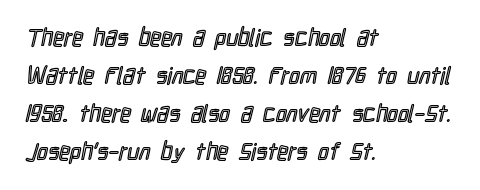
The image shows 24 px text type; set left-aligned, normal line spacing (1.59x), normal letter spacing, not underlined.
